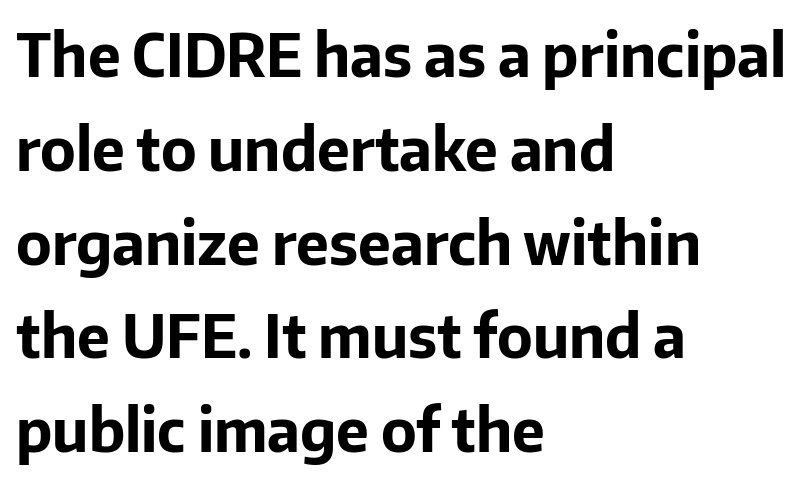
The image shows 59 px bold sans-serif type, upright; set left-aligned, normal line spacing (1.59x), normal letter spacing, not underlined; low stroke contrast and a medium x-height.
